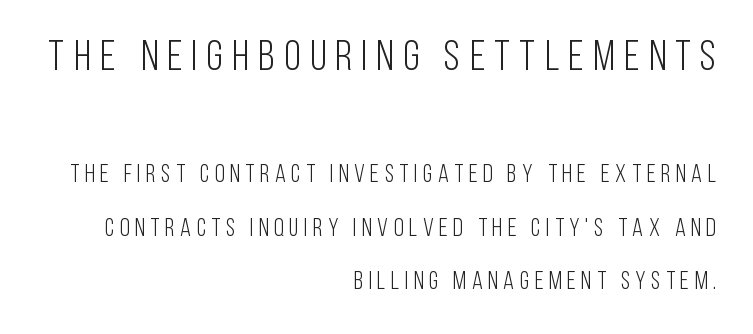
{"serif": "no", "italic": "no", "bold": "no", "weight": "light", "width": "condensed", "stroke_contrast": "low", "x_height": "large", "monospaced": "no", "underline": "no", "align": "right", "line_spacing": "loose", "line_spacing_ratio": 2.14, "letter_spacing": "wide", "letter_spacing_em": 0.22, "larger_block": "first", "size_ratio": 1.72, "glyph_px": 43}
